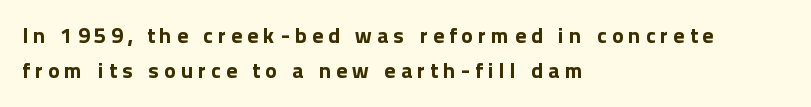
The image shows 22 px bold type, upright; set left-aligned, normal line spacing (1.61x), unusually wide letter spacing (+0.23 em), not underlined.
